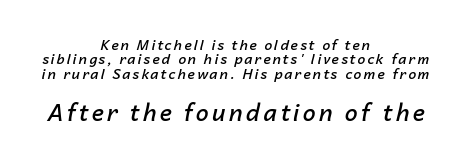
Q: Is the text bold? A: Semi-bold.
Q: Is the text italic (slanted)? A: Yes, it leans right by about 14 degrees.
Q: Is the text underlined? A: No.
Q: How is the paragraph aligned? A: Centered.
Q: Is the spacing between lines tight, normal or loose? A: Tight.
Q: Which block of text is set in a larger size, the first (top) or the second (bottom)? A: The second (bottom) one.
